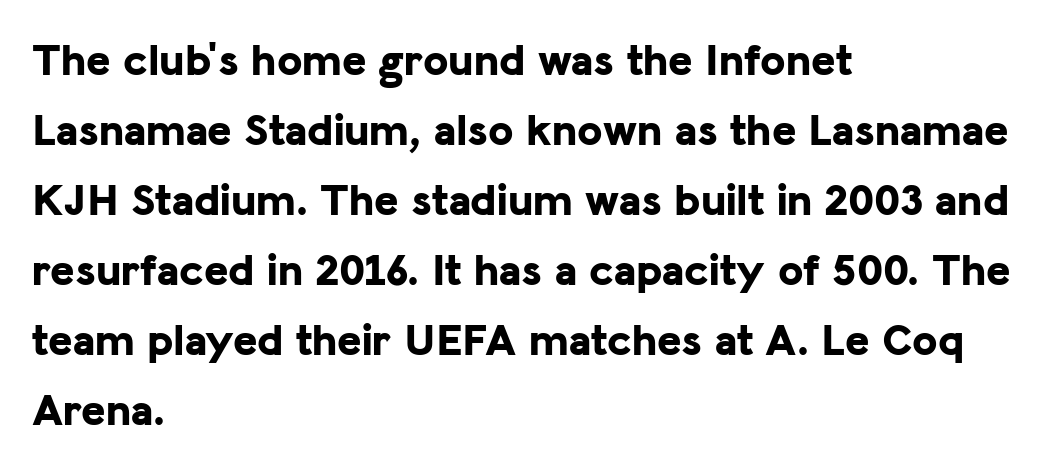
{"serif": "no", "italic": "no", "bold": "yes", "weight": "bold", "width": "normal", "stroke_contrast": "low", "x_height": "medium", "monospaced": "no", "underline": "no", "align": "left", "line_spacing": "normal", "line_spacing_ratio": 1.52, "letter_spacing": "normal", "letter_spacing_em": 0.0, "glyph_px": 46}
